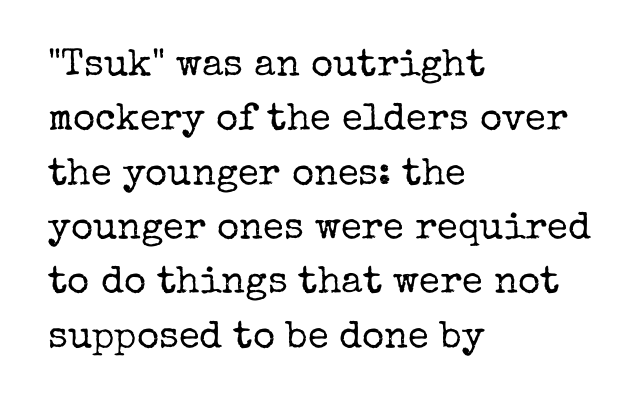
The image shows 38 px regular-weight serif type, upright; set left-aligned, normal line spacing (1.43x), normal letter spacing, not underlined; low stroke contrast and a medium x-height.
